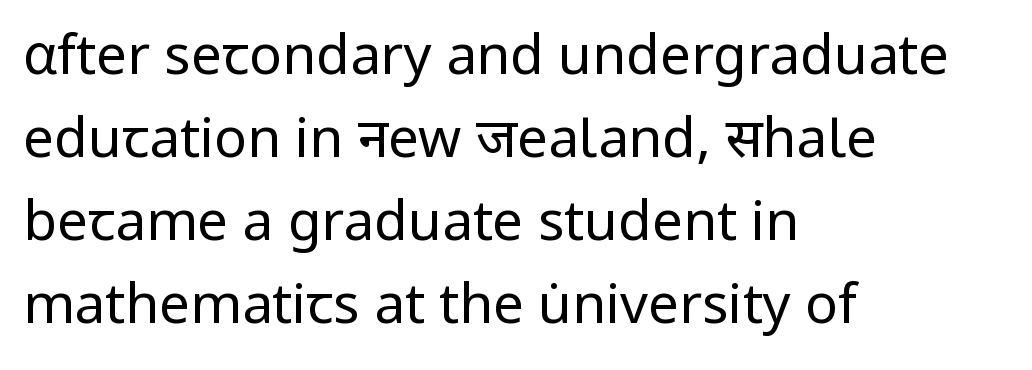
The image shows 55 px regular-weight sans-serif type, upright; set left-aligned, normal line spacing (1.51x), normal letter spacing, not underlined; low stroke contrast and a medium x-height.
